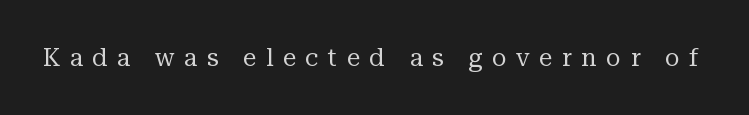
{"italic": "no", "bold": "no", "underline": "no", "letter_spacing": "wide", "letter_spacing_em": 0.4, "glyph_px": 24}
